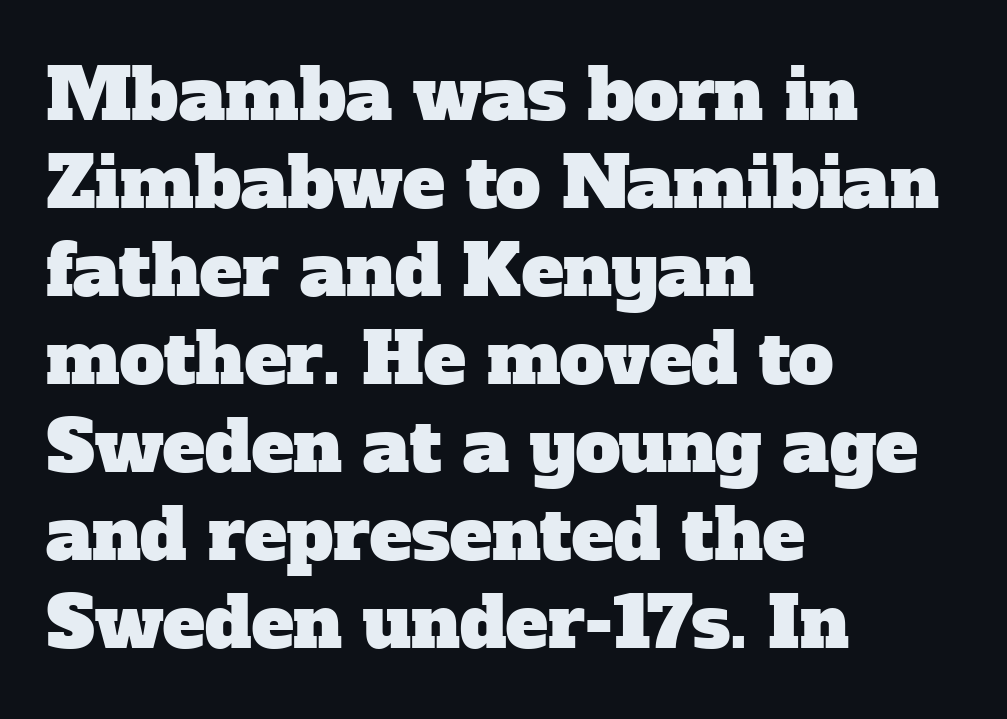
{"serif": "yes", "width": "normal", "stroke_contrast": "low", "x_height": "medium", "monospaced": "no", "underline": "no", "align": "left", "line_spacing_ratio": 1.24, "letter_spacing": "normal", "letter_spacing_em": 0.0, "glyph_px": 71}
